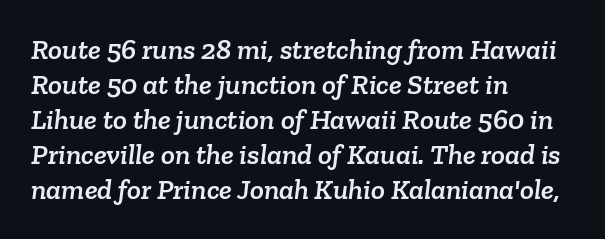
Q: Is the typeface a serif or a sans-serif typeface? A: Serif.
Q: Is the text underlined? A: No.
Q: How is the paragraph aligned? A: Left-aligned.
Q: Is the spacing between letters normal or unusually wide? A: Normal.
Q: Width (condensed, normal, or wide)? A: Normal.
Q: Stroke contrast? A: Low.
Q: x-height? A: Medium.
Q: Monospaced? A: No.
